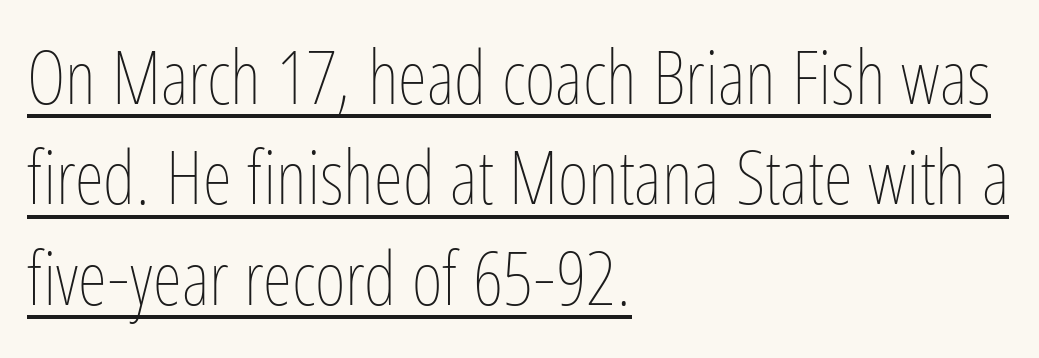
Compared with typical body copy, the letter spacing here is the same. Which margin do the lines hug? The left one — the right edge is uneven. A quiet, ordinary-to-light weight characterises the typeface. Whoever set this chose a conventional vertical rhythm. The type sits square on the baseline with zero lean. Think of a printed novel: that variable character pitch is what you see here.
